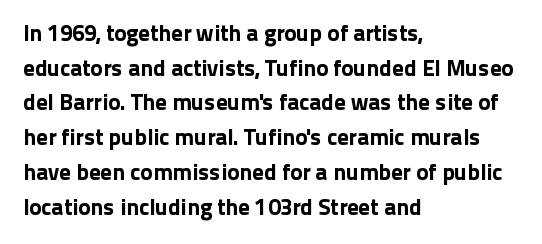
{"italic": "no", "underline": "no", "align": "left", "line_spacing": "normal", "line_spacing_ratio": 1.51, "letter_spacing": "normal", "letter_spacing_em": 0.0, "glyph_px": 23}
